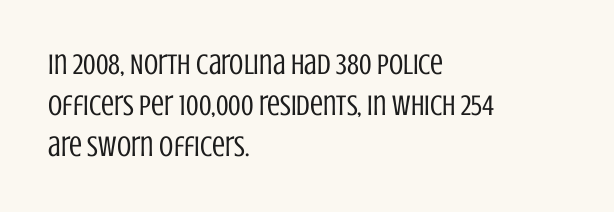
The image shows 29 px regular-weight, condensed sans-serif type, upright; set left-aligned, normal line spacing (1.42x), normal letter spacing, not underlined; low stroke contrast and a large x-height.
